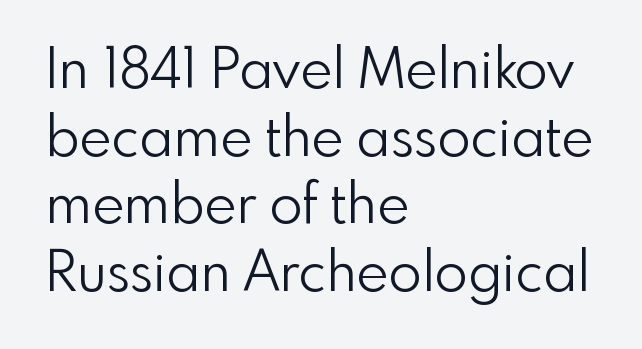
{"serif": "no", "italic": "no", "bold": "no", "weight": "light", "width": "normal", "x_height": "small", "monospaced": "no", "underline": "no", "align": "left", "line_spacing_ratio": 1.23, "letter_spacing": "normal", "letter_spacing_em": 0.0, "glyph_px": 55}
